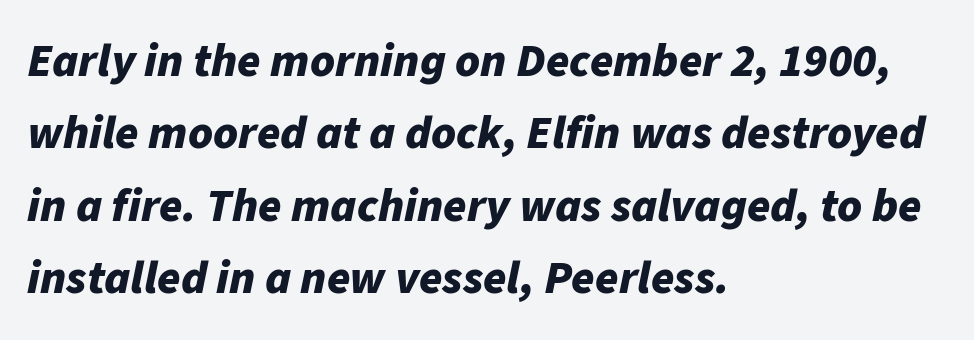
Q: Is the text bold? A: Yes.
Q: Is the text italic (slanted)? A: Yes, it leans right by about 11 degrees.
Q: Is the text underlined? A: No.
Q: How is the paragraph aligned? A: Left-aligned.
Q: Is the spacing between letters normal or unusually wide? A: Normal.
Q: Is the spacing between lines tight, normal or loose? A: Normal.
Q: Width (condensed, normal, or wide)? A: Normal.
Q: Stroke contrast? A: Low.
Q: x-height? A: Medium.
Q: Monospaced? A: No.
